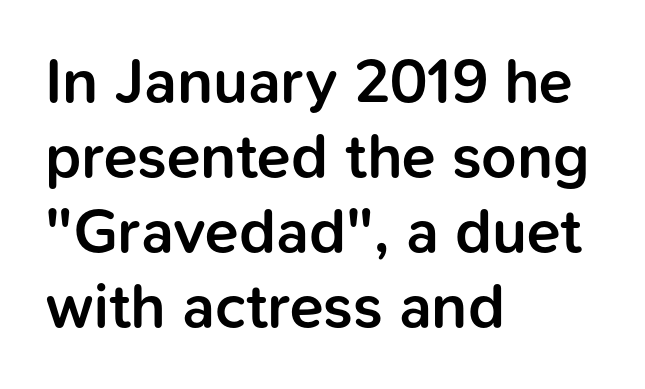
These words are printed semibold, heavier than regular yet not bold. Has an underline been added? It has not. The lines in this sample share a left origin and differ only in where they stop. Every stem runs plumb, perpendicular to the baseline. The passage shown is typed in a proportional face where columns would drift.
